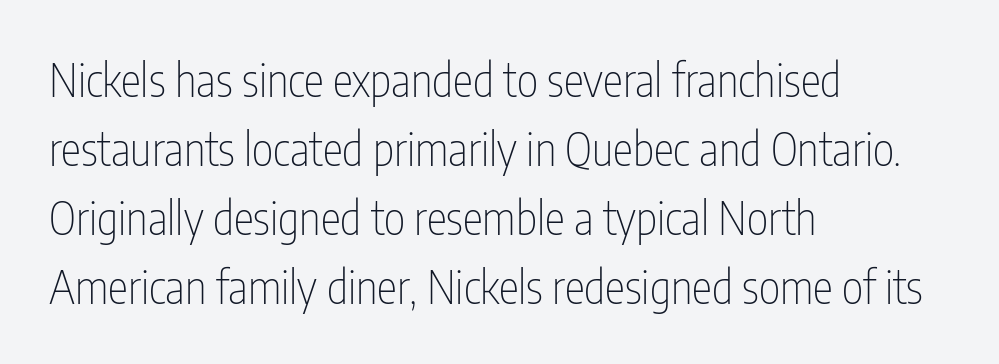
Q: Is the text bold? A: No.
Q: Is the text italic (slanted)? A: No, it is upright.
Q: Is the typeface a serif or a sans-serif typeface? A: Sans-serif.
Q: Is the text underlined? A: No.
Q: How is the paragraph aligned? A: Left-aligned.
Q: Is the spacing between letters normal or unusually wide? A: Normal.
Q: Is the spacing between lines tight, normal or loose? A: Normal.
Q: Width (condensed, normal, or wide)? A: Condensed.
Q: Stroke contrast? A: Low.
Q: x-height? A: Medium.
Q: Monospaced? A: No.
